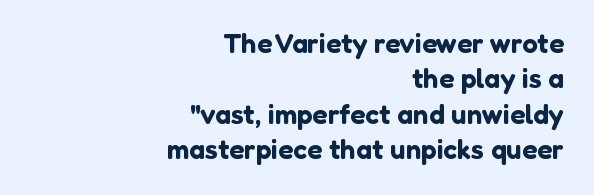
The image shows 28 px sans-serif type, upright; set right-aligned, normal line spacing (1.26x), normal letter spacing, not underlined; low stroke contrast and a medium x-height.
